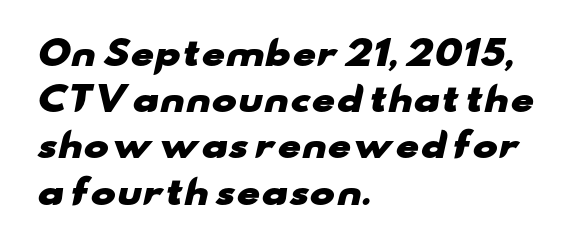
The image shows 34 px heavy, wide sans-serif type; set left-aligned, normal line spacing (1.36x), normal letter spacing, not underlined; low stroke contrast and a small x-height.
